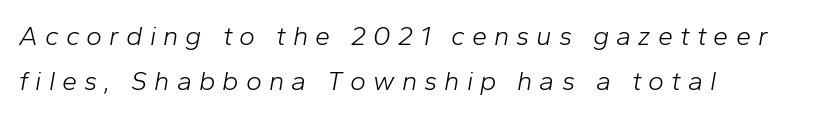
Q: Is the text bold? A: No.
Q: Is the text italic (slanted)? A: Yes, it leans right by about 10 degrees.
Q: Is the text underlined? A: No.
Q: How is the paragraph aligned? A: Left-aligned.
Q: Is the spacing between letters normal or unusually wide? A: Unusually wide.
Q: Is the spacing between lines tight, normal or loose? A: Normal.
